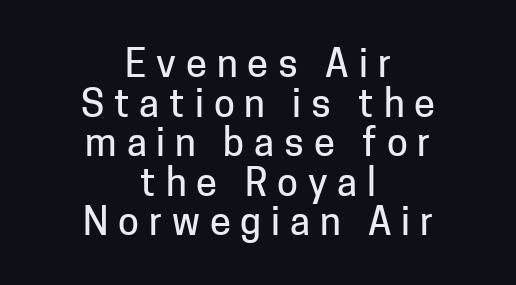
The image shows 38 px sans-serif type, upright; set centered, tight line spacing (1.04x), unusually wide letter spacing (+0.26 em), not underlined; low stroke contrast and a medium x-height.
